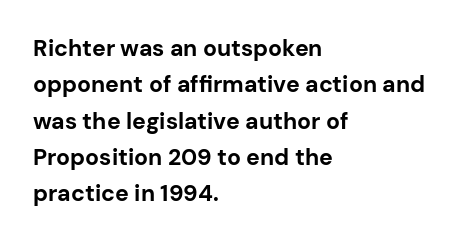
The image shows 23 px bold type, upright; set left-aligned, normal line spacing (1.58x), normal letter spacing, not underlined.
